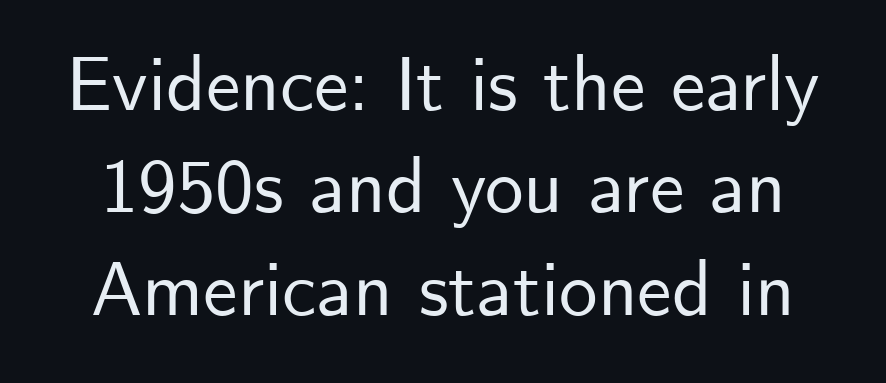
The image shows 77 px sans-serif type, upright; set normal line spacing (1.33x), normal letter spacing, not underlined; low stroke contrast and a small x-height.
